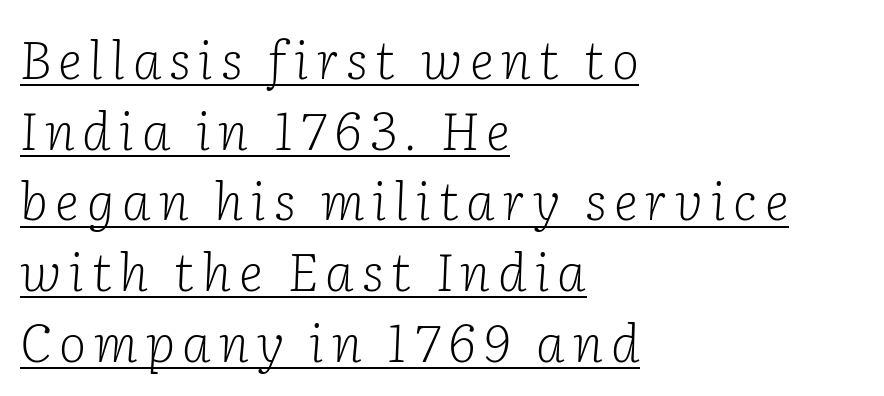
The image shows 52 px light serif type, italic (leaning right); set left-aligned, normal line spacing (1.36x), underlined; low stroke contrast and a medium x-height.
